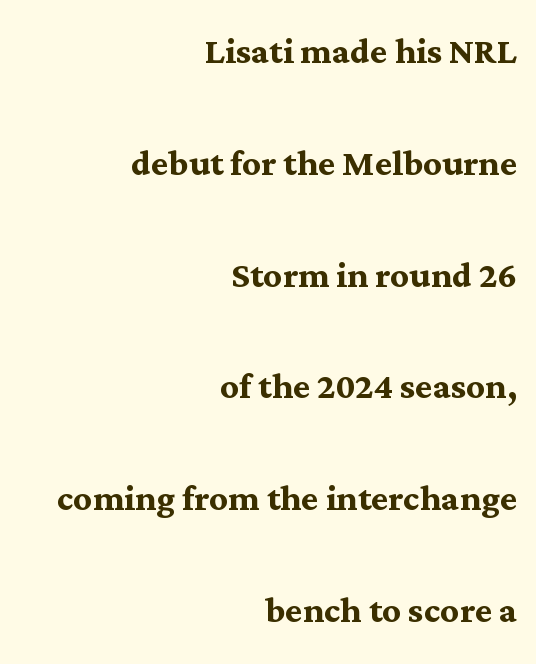
Q: Is the text bold? A: Yes.
Q: Is the text italic (slanted)? A: No, it is upright.
Q: Is the typeface a serif or a sans-serif typeface? A: Serif.
Q: Is the text underlined? A: No.
Q: How is the paragraph aligned? A: Right-aligned.
Q: Is the spacing between letters normal or unusually wide? A: Normal.
Q: Is the spacing between lines tight, normal or loose? A: Loose.
Q: Width (condensed, normal, or wide)? A: Normal.
Q: Stroke contrast? A: Medium.
Q: x-height? A: Medium.
Q: Monospaced? A: No.
